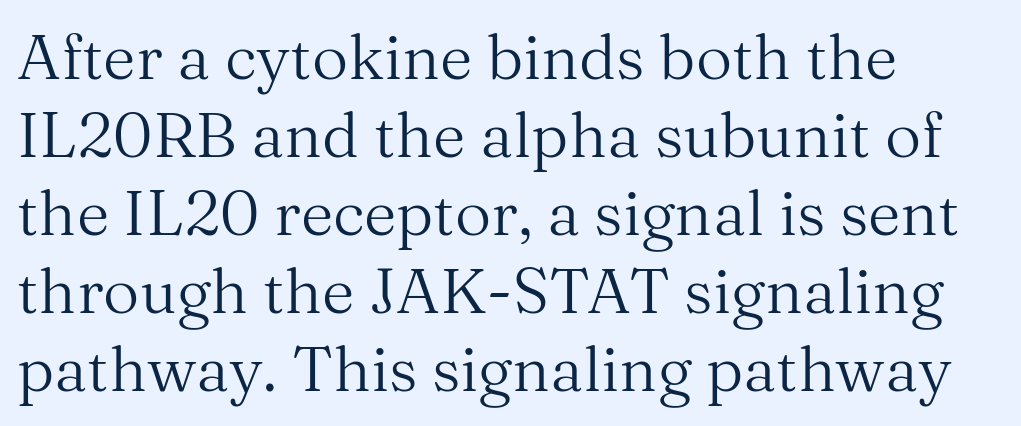
Q: Is the text bold? A: No.
Q: Is the text italic (slanted)? A: No, it is upright.
Q: Is the typeface a serif or a sans-serif typeface? A: Serif.
Q: Is the text underlined? A: No.
Q: How is the paragraph aligned? A: Left-aligned.
Q: Is the spacing between letters normal or unusually wide? A: Normal.
Q: Width (condensed, normal, or wide)? A: Normal.
Q: Stroke contrast? A: Medium.
Q: x-height? A: Medium.
Q: Monospaced? A: No.
